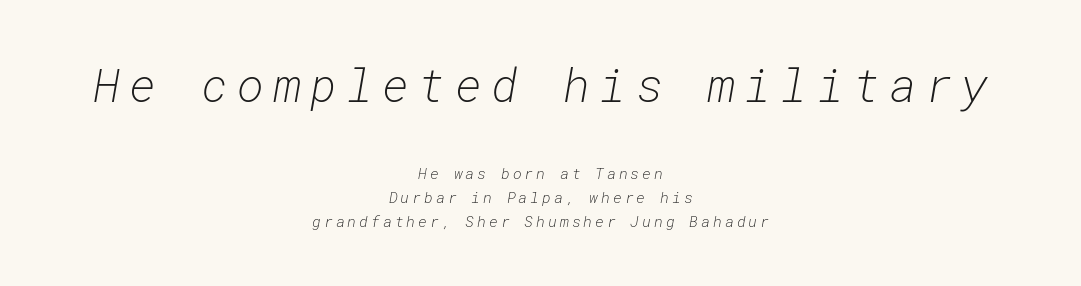
The image shows 46 px light type, italic (leaning right), monospaced; set centered, normal line spacing (1.6x), unusually wide letter spacing (+0.2 em), not underlined; the first (top) block is 3.07x larger; low stroke contrast and a medium x-height.
